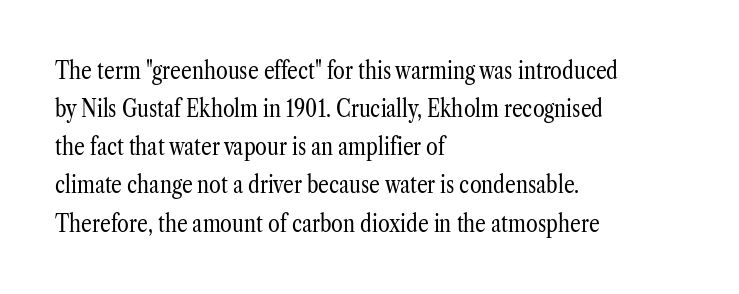
Is there much room between lines? A standard amount, neither cramped nor airy. A roman cut, with each character standing at attention. How are the letters spaced? Ordinarily, with no added tracking. This rendering features lettering with no underline. The paragraph shown leans on its left margin. The weight tops out at a normal text grade.
